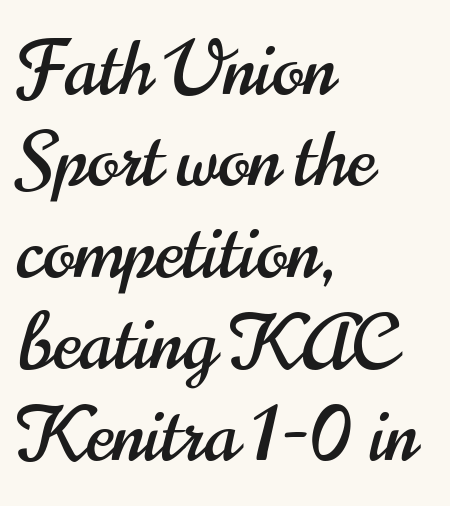
{"serif": "no", "width": "condensed", "stroke_contrast": "high", "x_height": "small", "monospaced": "no", "underline": "no", "align": "left", "line_spacing_ratio": 1.22, "letter_spacing": "normal", "letter_spacing_em": 0.0, "glyph_px": 75}
